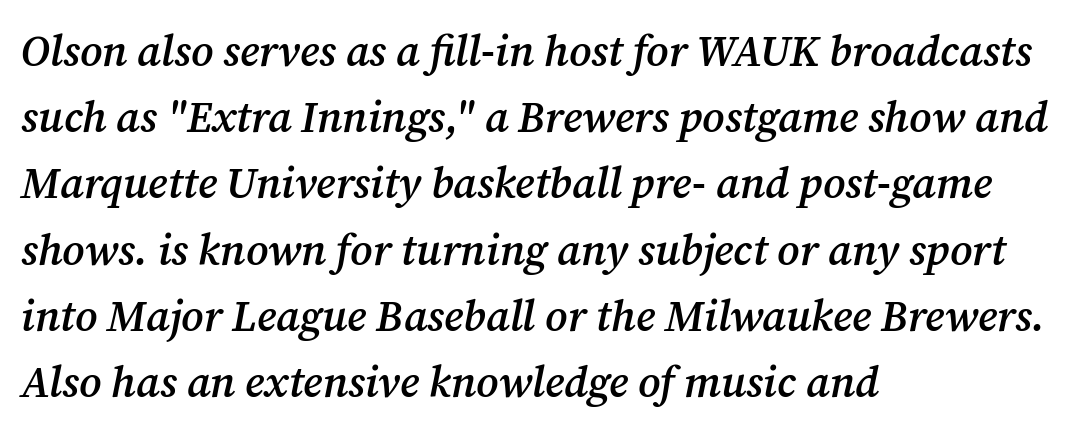
Caption: semibold face, moderately heavy strokes. Spacing verdict: proportional, widths tailored to each character. If you measured baseline to baseline, you'd find a middling distance. Observe the ordinary spacing: letters are neighbours, not strangers. The whole block is typeset with a tilt.
